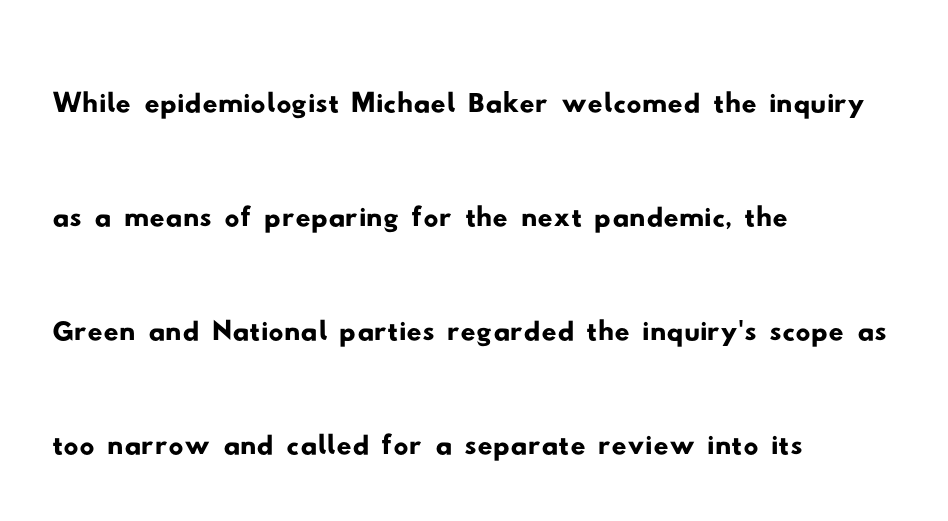
Q: Is the typeface a serif or a sans-serif typeface? A: Sans-serif.
Q: Is the text underlined? A: No.
Q: How is the paragraph aligned? A: Left-aligned.
Q: Is the spacing between letters normal or unusually wide? A: Normal.
Q: Is the spacing between lines tight, normal or loose? A: Normal.
Q: Width (condensed, normal, or wide)? A: Wide.
Q: Stroke contrast? A: Low.
Q: x-height? A: Small.
Q: Monospaced? A: No.
